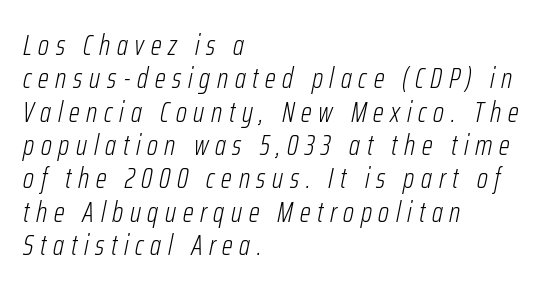
{"italic": "yes", "lean": "right", "slant_degrees": 12, "bold": "no", "weight": "light", "width": "condensed", "stroke_contrast": "low", "x_height": "medium", "monospaced": "no", "underline": "no", "align": "left", "line_spacing_ratio": 1.19, "letter_spacing": "wide", "letter_spacing_em": 0.24, "glyph_px": 28}
